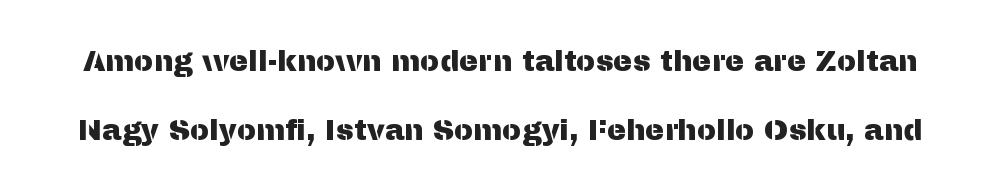
Q: Is the text italic (slanted)? A: No, it is upright.
Q: Is the typeface a serif or a sans-serif typeface? A: Sans-serif.
Q: Is the text underlined? A: No.
Q: Is the spacing between letters normal or unusually wide? A: Normal.
Q: Is the spacing between lines tight, normal or loose? A: Loose.
Q: Width (condensed, normal, or wide)? A: Normal.
Q: Stroke contrast? A: Medium.
Q: x-height? A: Medium.
Q: Monospaced? A: No.
